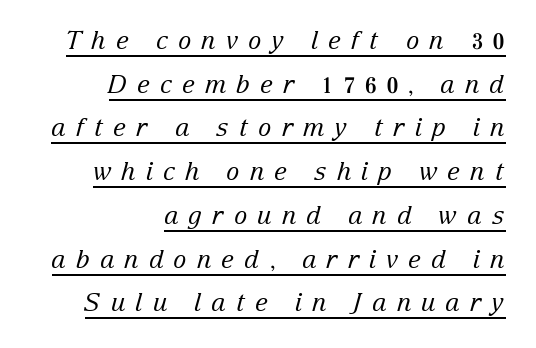
The image shows 25 px text type, italic (leaning right); set right-aligned, line spacing 1.75x, unusually wide letter spacing (+0.4 em), underlined.
